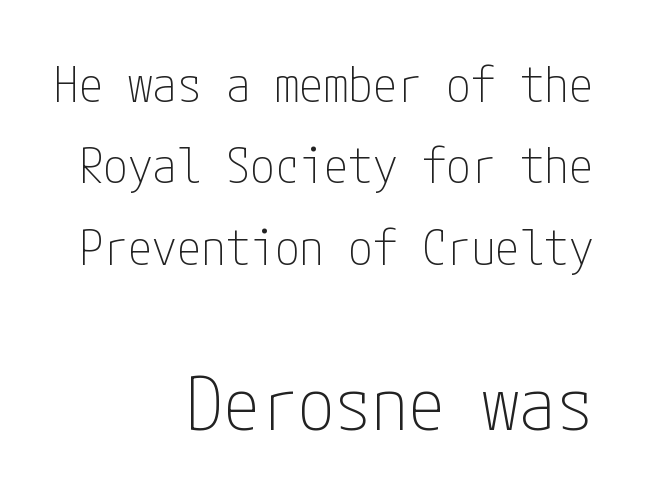
The image shows 74 px thin, condensed sans-serif type, upright; set right-aligned, normal line spacing (1.66x), normal letter spacing, not underlined; the second (bottom) block is 1.51x larger; low stroke contrast and a medium x-height.
